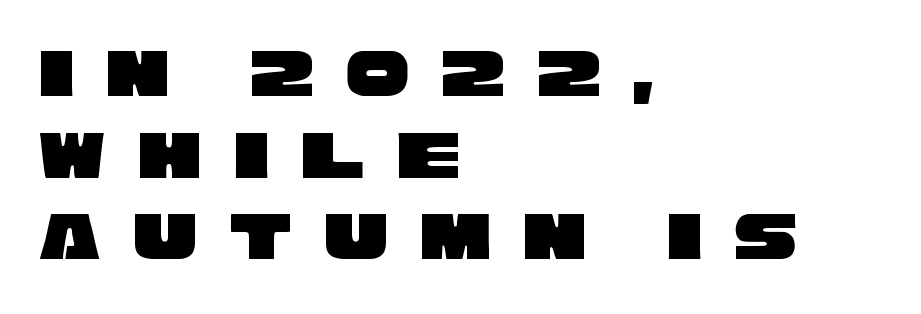
The image shows 71 px wide sans-serif type; set left-aligned, tight line spacing (1.15x), unusually wide letter spacing (+0.45 em), not underlined; low stroke contrast and a large x-height.
